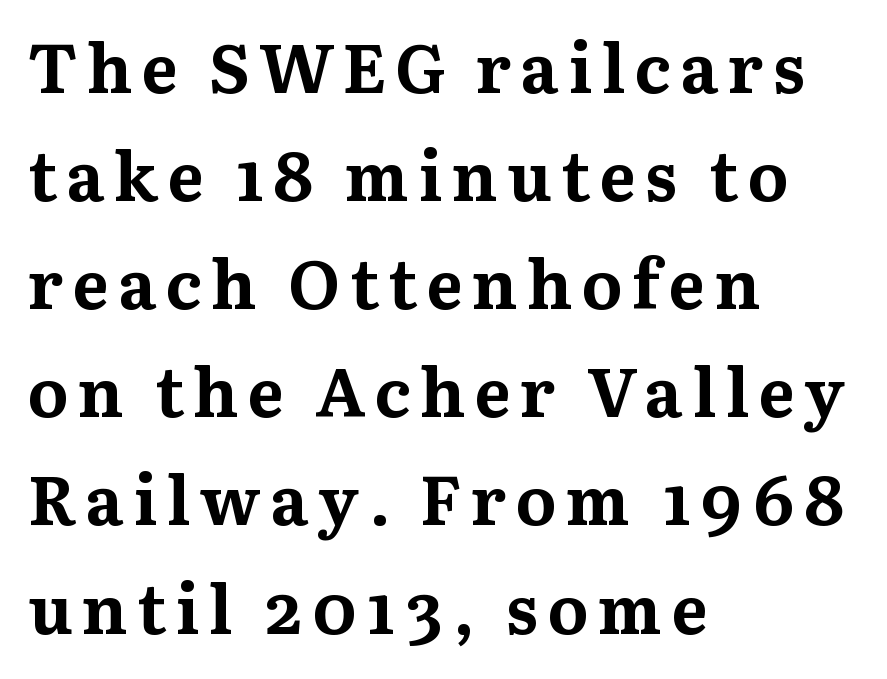
The image shows 68 px bold serif type, upright; set left-aligned, normal line spacing (1.59x), not underlined; medium stroke contrast and a medium x-height.
